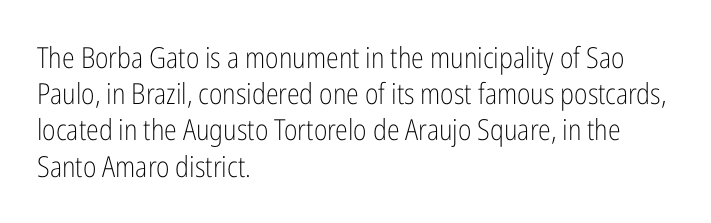
The image shows 29 px light, condensed sans-serif type, upright; set left-aligned, normal line spacing (1.25x), normal letter spacing, not underlined; low stroke contrast and a medium x-height.
